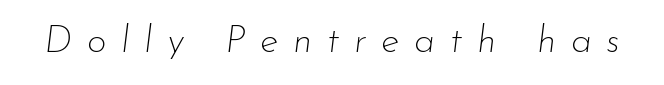
The image shows 38 px thin type, italic (leaning right); set unusually wide letter spacing (+0.39 em), not underlined; low stroke contrast and a small x-height.
